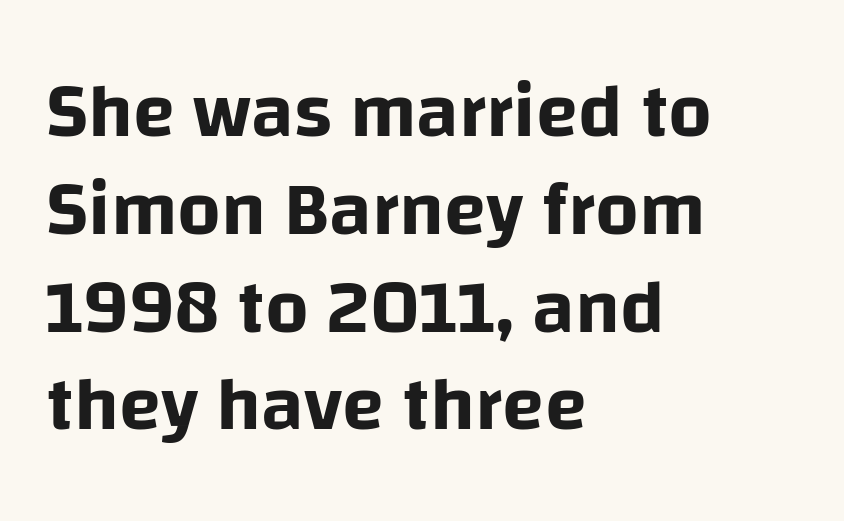
{"serif": "no", "italic": "no", "width": "normal", "stroke_contrast": "low", "x_height": "large", "monospaced": "no", "underline": "no", "align": "left", "line_spacing": "normal", "line_spacing_ratio": 1.27, "letter_spacing": "normal", "letter_spacing_em": 0.0, "glyph_px": 77}
